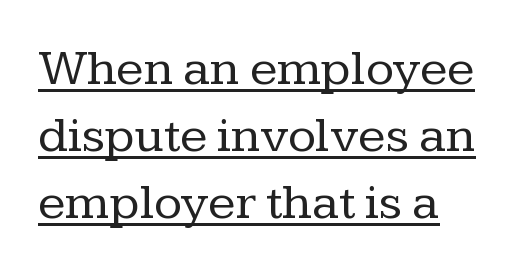
{"serif": "yes", "italic": "no", "bold": "no", "weight": "regular", "width": "normal", "stroke_contrast": "low", "x_height": "medium", "monospaced": "no", "underline": "yes", "align": "left", "line_spacing": "normal", "line_spacing_ratio": 1.31, "letter_spacing": "normal", "letter_spacing_em": 0.0, "glyph_px": 51}
